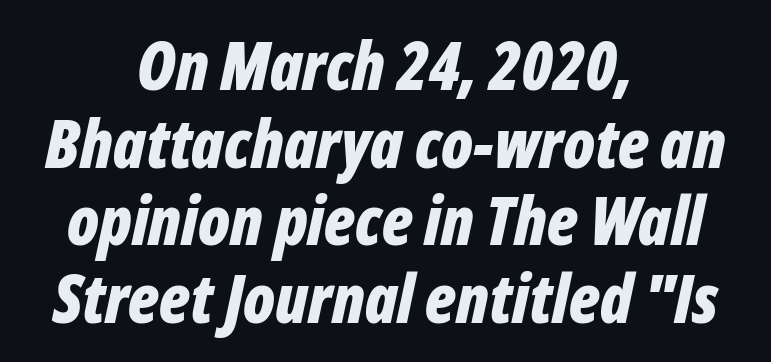
{"italic": "yes", "lean": "right", "slant_degrees": 12, "bold": "yes", "weight": "bold", "width": "condensed", "stroke_contrast": "low", "x_height": "medium", "monospaced": "no", "underline": "no", "align": "center", "line_spacing_ratio": 1.16, "letter_spacing": "normal", "letter_spacing_em": 0.0, "glyph_px": 67}
